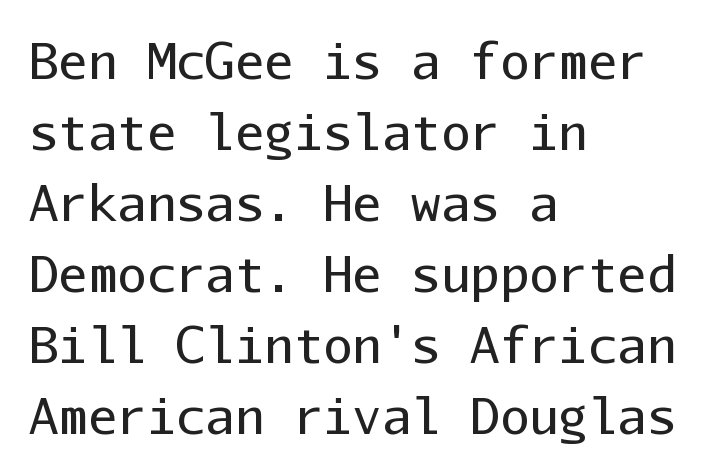
The image shows 49 px regular-weight sans-serif type, upright, monospaced; set left-aligned, normal line spacing (1.45x), normal letter spacing, not underlined; low stroke contrast and a medium x-height.
